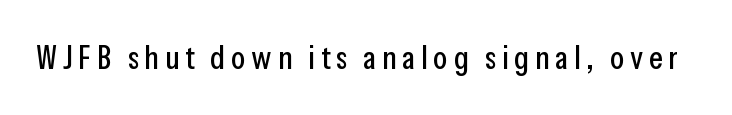
Q: Is the text italic (slanted)? A: No, it is upright.
Q: Is the typeface a serif or a sans-serif typeface? A: Sans-serif.
Q: Is the text underlined? A: No.
Q: Width (condensed, normal, or wide)? A: Condensed.
Q: Stroke contrast? A: Low.
Q: x-height? A: Medium.
Q: Monospaced? A: No.
